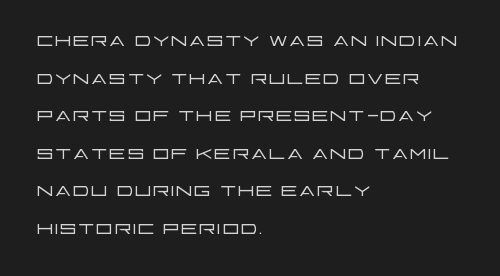
Notice how the stems are strictly vertical — no italics here. A bare baseline throughout the passage. Inter-character spacing is left at the font's built-in metrics. Vertical spacing — default. The ragged edge is on the right, which tells us the setting is flush left. The font sits on the lighter half of the weight spectrum, regular included.
